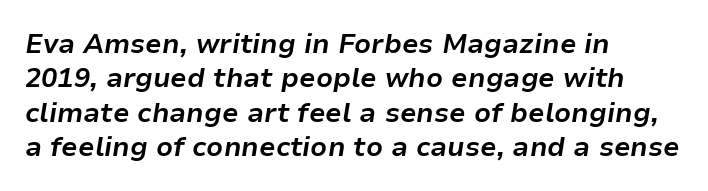
Q: Is the text bold? A: Yes.
Q: Is the text italic (slanted)? A: Yes, it leans right by about 9 degrees.
Q: Is the text underlined? A: No.
Q: How is the paragraph aligned? A: Left-aligned.
Q: Is the spacing between letters normal or unusually wide? A: Normal.
Q: Is the spacing between lines tight, normal or loose? A: Normal.
